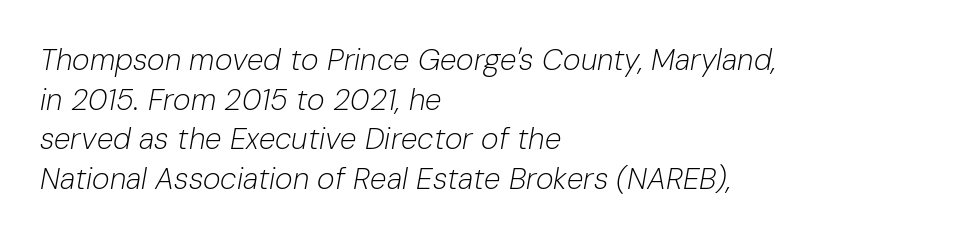
{"italic": "yes", "lean": "right", "slant_degrees": 10, "bold": "no", "weight": "light", "width": "normal", "stroke_contrast": "low", "x_height": "medium", "monospaced": "no", "underline": "no", "align": "left", "line_spacing": "normal", "line_spacing_ratio": 1.32, "letter_spacing": "normal", "letter_spacing_em": 0.0, "glyph_px": 30}
